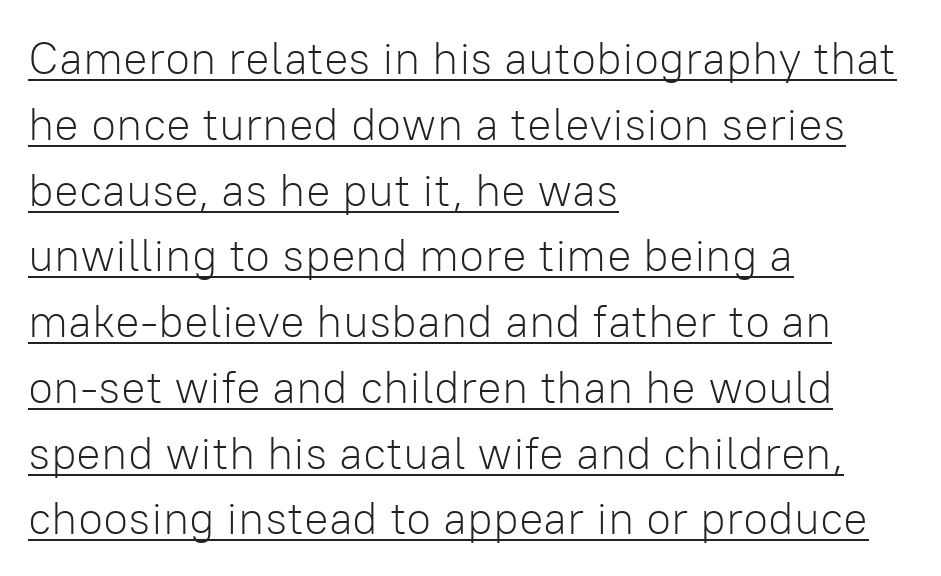
Q: Is the text bold? A: No.
Q: Is the text italic (slanted)? A: No, it is upright.
Q: Is the typeface a serif or a sans-serif typeface? A: Sans-serif.
Q: Is the text underlined? A: Yes.
Q: How is the paragraph aligned? A: Left-aligned.
Q: Is the spacing between letters normal or unusually wide? A: Normal.
Q: Is the spacing between lines tight, normal or loose? A: Normal.
Q: Width (condensed, normal, or wide)? A: Normal.
Q: Stroke contrast? A: Low.
Q: x-height? A: Medium.
Q: Monospaced? A: No.
